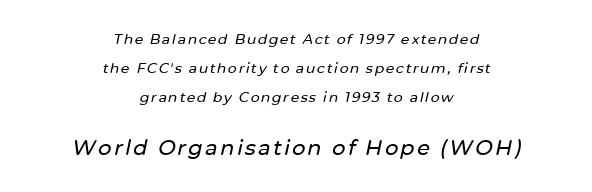
Q: Is the text italic (slanted)? A: Yes, it leans right by about 12 degrees.
Q: Is the text underlined? A: No.
Q: How is the paragraph aligned? A: Centered.
Q: Is the spacing between lines tight, normal or loose? A: Loose.
Q: Which block of text is set in a larger size, the first (top) or the second (bottom)? A: The second (bottom) one.
